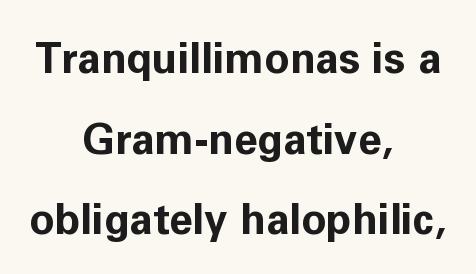
Q: Is the text bold? A: Yes.
Q: Is the text italic (slanted)? A: No, it is upright.
Q: Is the typeface a serif or a sans-serif typeface? A: Sans-serif.
Q: Is the text underlined? A: No.
Q: How is the paragraph aligned? A: Centered.
Q: Is the spacing between letters normal or unusually wide? A: Normal.
Q: Is the spacing between lines tight, normal or loose? A: Loose.
Q: Width (condensed, normal, or wide)? A: Normal.
Q: Stroke contrast? A: Low.
Q: x-height? A: Medium.
Q: Monospaced? A: No.
